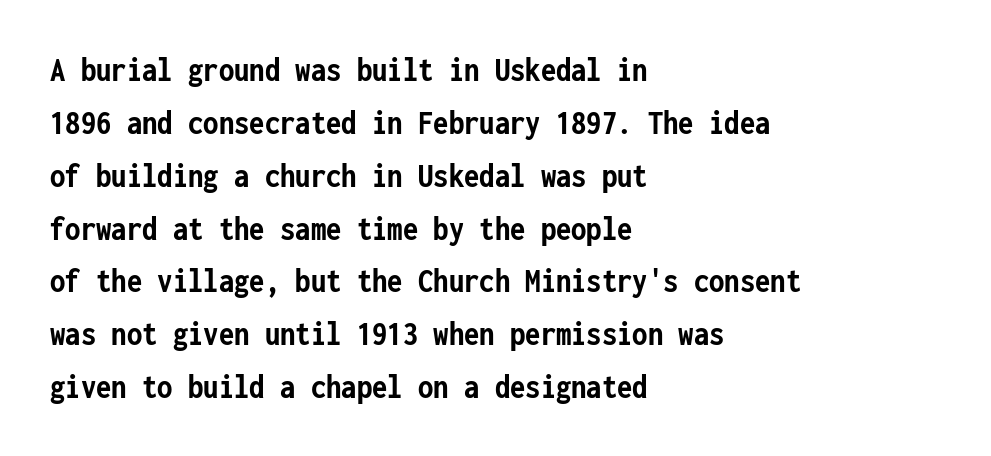
Q: Is the text bold? A: Yes.
Q: Is the text italic (slanted)? A: No, it is upright.
Q: Is the typeface a serif or a sans-serif typeface? A: Sans-serif.
Q: Is the text underlined? A: No.
Q: How is the paragraph aligned? A: Left-aligned.
Q: Is the spacing between letters normal or unusually wide? A: Normal.
Q: Is the spacing between lines tight, normal or loose? A: Normal.
Q: Width (condensed, normal, or wide)? A: Condensed.
Q: Stroke contrast? A: Low.
Q: x-height? A: Medium.
Q: Monospaced? A: Yes.
